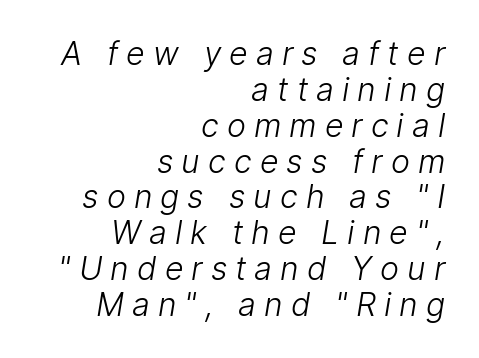
Q: Is the text bold? A: No.
Q: Is the typeface a serif or a sans-serif typeface? A: Sans-serif.
Q: Is the text underlined? A: No.
Q: How is the paragraph aligned? A: Right-aligned.
Q: Is the spacing between letters normal or unusually wide? A: Unusually wide.
Q: Is the spacing between lines tight, normal or loose? A: Tight.
Q: Width (condensed, normal, or wide)? A: Normal.
Q: Stroke contrast? A: Low.
Q: x-height? A: Medium.
Q: Monospaced? A: No.
